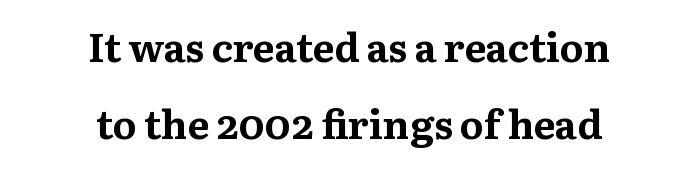
Q: Is the text bold? A: Yes.
Q: Is the text italic (slanted)? A: No, it is upright.
Q: Is the typeface a serif or a sans-serif typeface? A: Serif.
Q: Is the text underlined? A: No.
Q: How is the paragraph aligned? A: Centered.
Q: Is the spacing between letters normal or unusually wide? A: Normal.
Q: Is the spacing between lines tight, normal or loose? A: Loose.
Q: Width (condensed, normal, or wide)? A: Normal.
Q: Stroke contrast? A: Medium.
Q: x-height? A: Medium.
Q: Monospaced? A: No.
